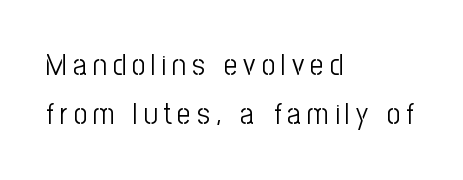
Q: Is the text bold? A: No.
Q: Is the text italic (slanted)? A: No, it is upright.
Q: Is the typeface a serif or a sans-serif typeface? A: Sans-serif.
Q: Is the text underlined? A: No.
Q: How is the paragraph aligned? A: Left-aligned.
Q: Is the spacing between letters normal or unusually wide? A: Unusually wide.
Q: Is the spacing between lines tight, normal or loose? A: Normal.
Q: Width (condensed, normal, or wide)? A: Condensed.
Q: Stroke contrast? A: Low.
Q: x-height? A: Medium.
Q: Monospaced? A: No.
